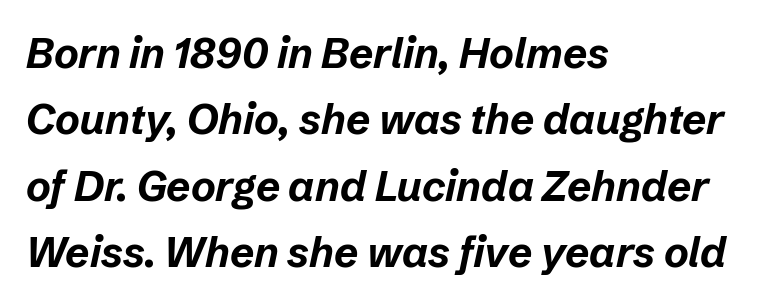
Set as a true bold cut, around the 700 mark. Spacing verdict: proportional, widths tailored to each character. In CSS terms this would be text-align: left. Leading: standard. Has an underline been added? It has not.
